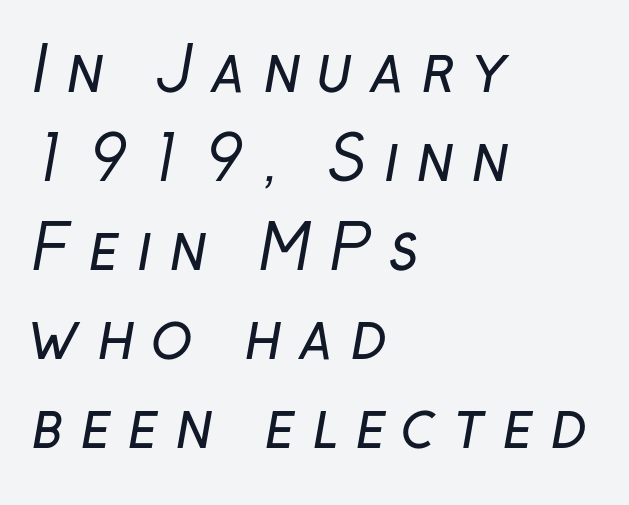
{"serif": "no", "bold": "no", "weight": "regular", "width": "normal", "stroke_contrast": "low", "x_height": "medium", "monospaced": "no", "underline": "no", "align": "left", "line_spacing": "normal", "line_spacing_ratio": 1.46, "letter_spacing": "wide", "letter_spacing_em": 0.27, "glyph_px": 61}
